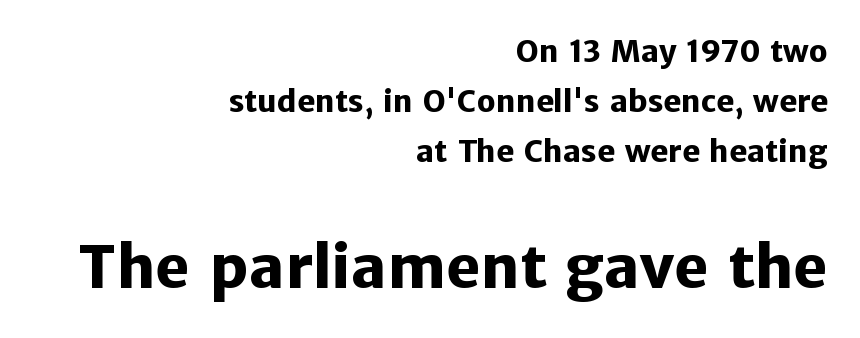
Q: Is the text bold? A: Yes.
Q: Is the text italic (slanted)? A: No, it is upright.
Q: Is the typeface a serif or a sans-serif typeface? A: Sans-serif.
Q: Is the text underlined? A: No.
Q: How is the paragraph aligned? A: Right-aligned.
Q: Is the spacing between letters normal or unusually wide? A: Normal.
Q: Is the spacing between lines tight, normal or loose? A: Normal.
Q: Which block of text is set in a larger size, the first (top) or the second (bottom)? A: The second (bottom) one.
Q: Width (condensed, normal, or wide)? A: Normal.
Q: Stroke contrast? A: Low.
Q: x-height? A: Medium.
Q: Monospaced? A: No.
